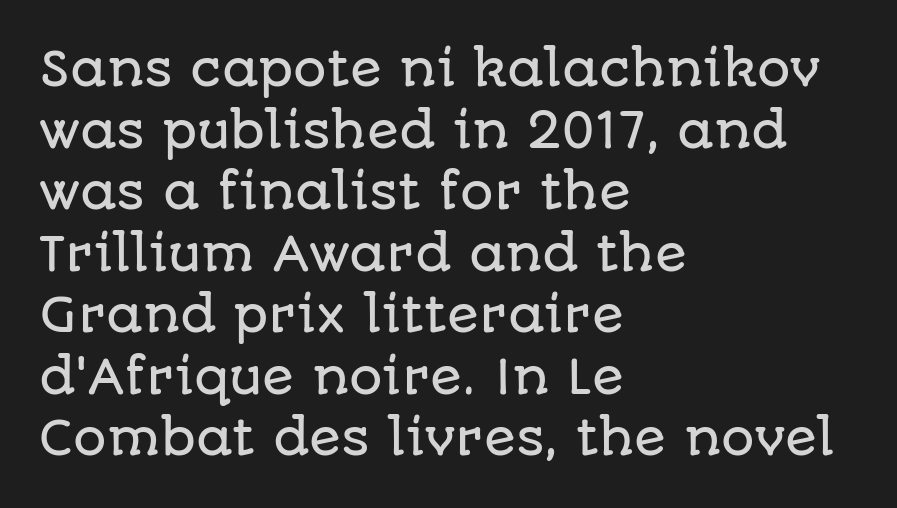
The image shows 47 px sans-serif type, upright; set left-aligned, normal line spacing (1.31x), normal letter spacing, not underlined; low stroke contrast and a large x-height.
